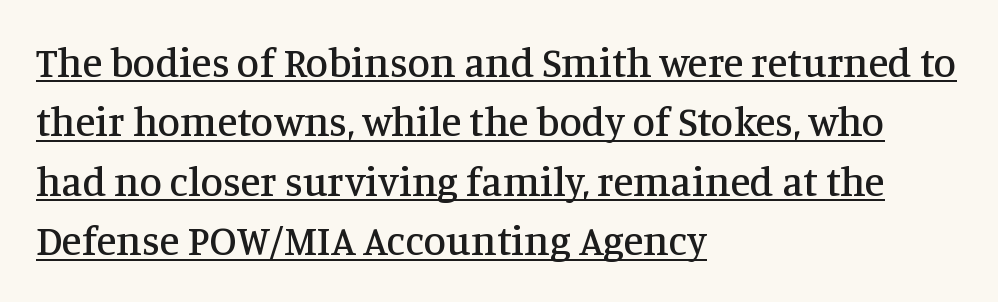
Is there an underline? Yes — a line sits under the letters. The text block is weighted toward the left margin, trailing off unevenly rightward. The letterforms sit shoulder to shoulder at normal distance. Here the designer chose a conventional face with non-uniform glyph widths. The specimen reads as upright at a glance. Leading matches the norm, producing a regular column.
